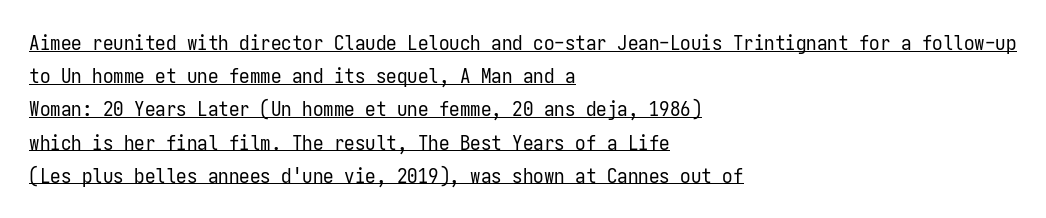
{"italic": "no", "bold": "no", "underline": "yes", "align": "left", "line_spacing": "normal", "line_spacing_ratio": 1.58, "letter_spacing": "normal", "letter_spacing_em": 0.0, "glyph_px": 21}
